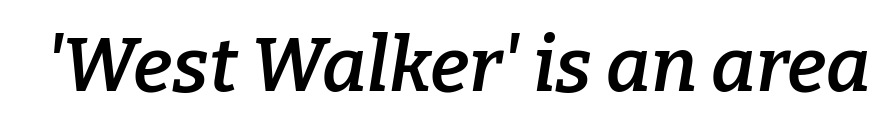
{"serif": "yes", "italic": "yes", "lean": "right", "slant_degrees": 9, "bold": "semi", "weight": "semibold", "width": "normal", "stroke_contrast": "low", "x_height": "medium", "monospaced": "no", "underline": "no", "letter_spacing": "normal", "letter_spacing_em": 0.0, "glyph_px": 76}
